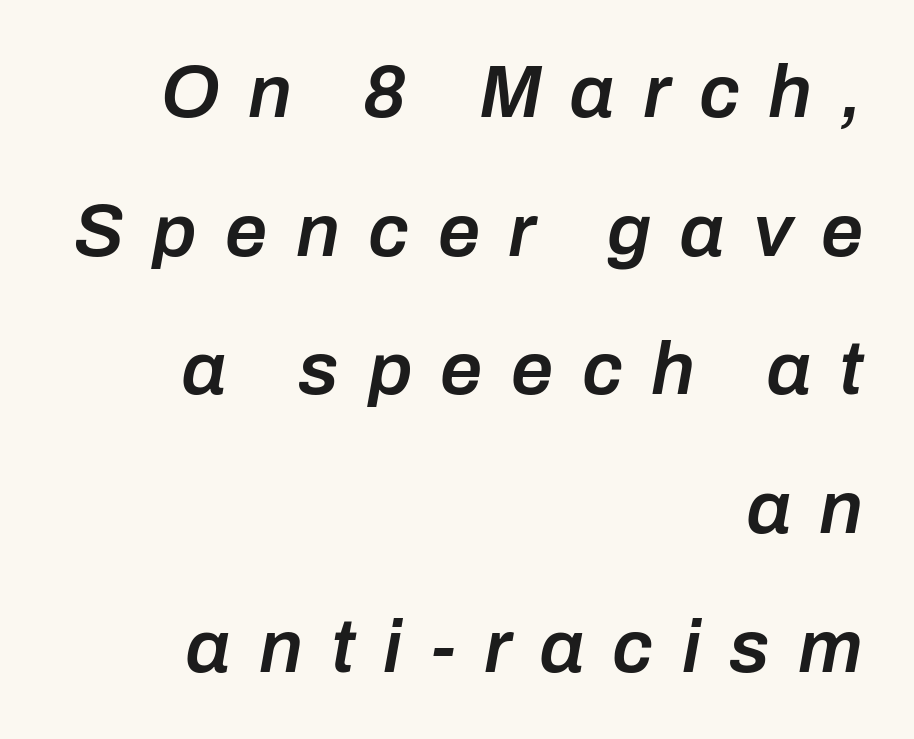
The image shows 75 px semibold type, italic (leaning right); set right-aligned, line spacing 1.85x, unusually wide letter spacing (+0.38 em), not underlined; low stroke contrast and a medium x-height.
